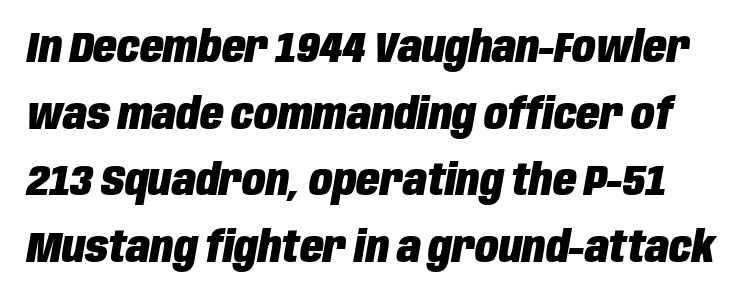
In terms of posture, this sample is oblique. Bold? Absolutely — the strokes are thick and heavy. The space directly below the letters is spotless. In terms of letterspacing, this is plain default setting. Proportional: the letters do not fall into vertical columns.
